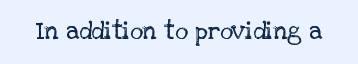
Q: Is the text bold? A: No.
Q: Is the text italic (slanted)? A: No, it is upright.
Q: Is the text underlined? A: No.
Q: Is the spacing between letters normal or unusually wide? A: Normal.
